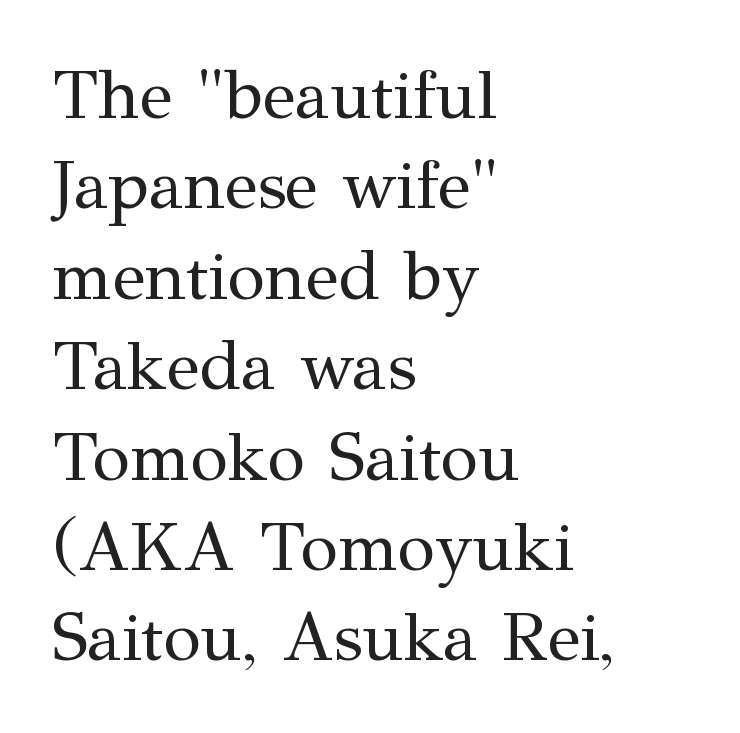
The image shows 69 px regular-weight serif type, upright; set left-aligned, normal line spacing (1.31x), normal letter spacing, not underlined; medium stroke contrast and a medium x-height.
